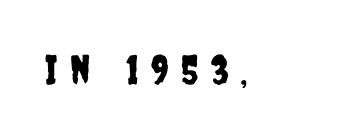
The image shows 40 px condensed sans-serif type, upright; set left-aligned, unusually wide letter spacing (+0.32 em), not underlined; low stroke contrast and a large x-height.
